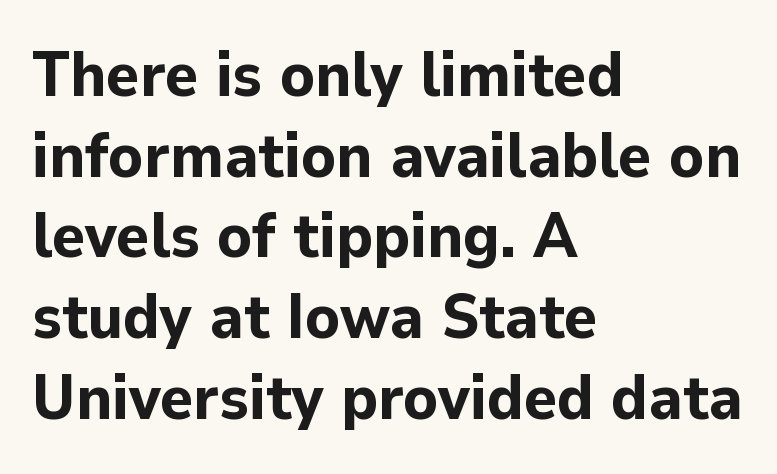
The specimen omits any rule beneath the text block's lines. Does the weight exceed regular? Yes, all the way to bold. These lines are rendered in a variable-pitch font. Grotesque or geometric, the face here clearly has no serifs. Letter spacing: default.
